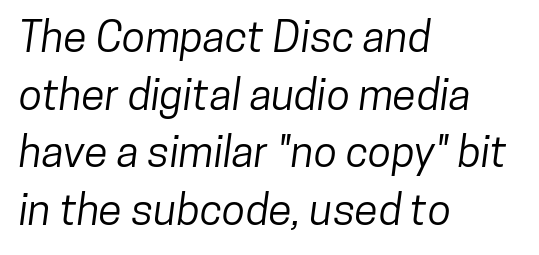
The image shows 43 px condensed sans-serif type; set left-aligned, normal line spacing (1.34x), normal letter spacing, not underlined; low stroke contrast and a medium x-height.
